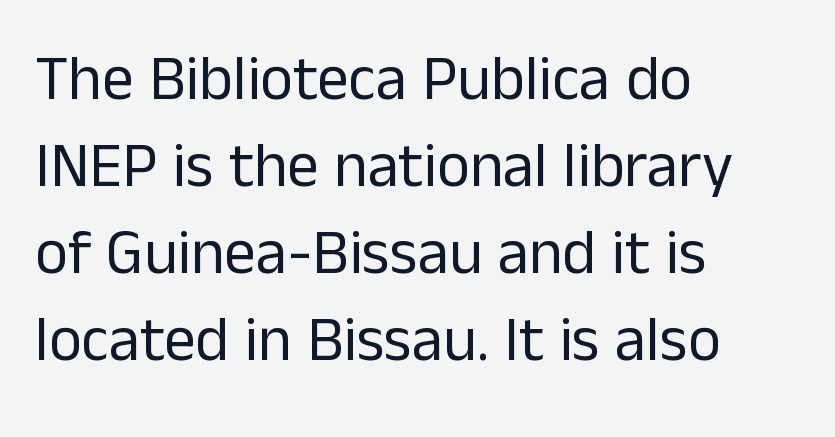
Designer's note — italics off, roman on. Is this a fixed-width face? No — the glyphs have proportional, varying widths. The lines sit at an ordinary, default distance from one another. These lines are composed in type without serifs. This rendering features lettering with no underline.
